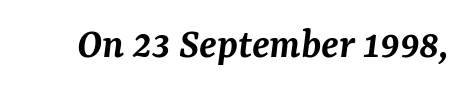
Q: Is the text bold? A: Semi-bold.
Q: Is the text italic (slanted)? A: Yes, it leans right by about 7 degrees.
Q: Is the typeface a serif or a sans-serif typeface? A: Serif.
Q: Is the text underlined? A: No.
Q: Is the spacing between letters normal or unusually wide? A: Normal.
Q: Width (condensed, normal, or wide)? A: Normal.
Q: Stroke contrast? A: Medium.
Q: x-height? A: Medium.
Q: Monospaced? A: No.
